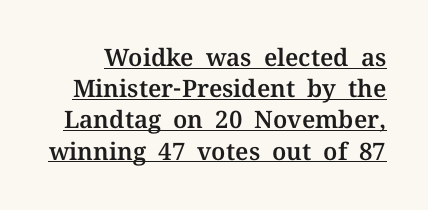
The image shows 24 px text type, upright; set normal line spacing (1.3x), normal letter spacing, underlined.
